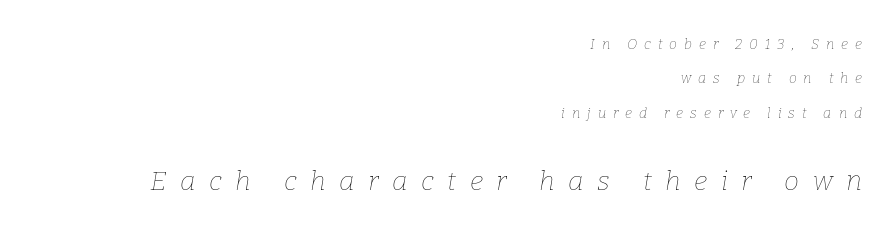
{"italic": "yes", "lean": "right", "slant_degrees": 9, "bold": "no", "underline": "no", "align": "right", "line_spacing": "loose", "line_spacing_ratio": 2.46, "letter_spacing": "wide", "letter_spacing_em": 0.5, "larger_block": "second", "size_ratio": 1.93, "glyph_px": 27}
